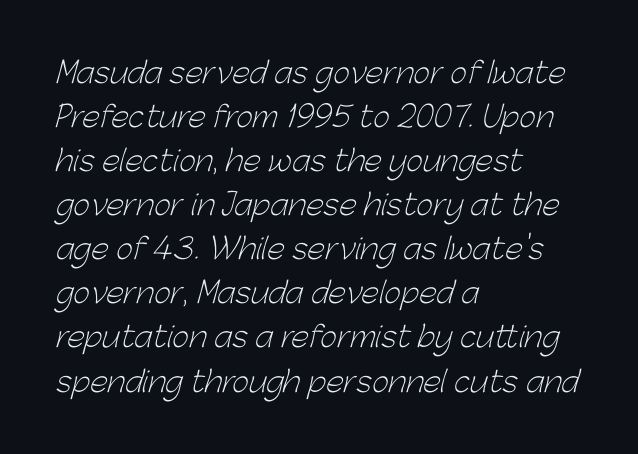
Here the designer chose a conventional face with non-uniform glyph widths. The text block is weighted toward the left margin, trailing off unevenly rightward. No extra tracking has been applied to these lines. Are there feet on the stems? There aren't — it's a sans. Check under the words: just untouched page.
